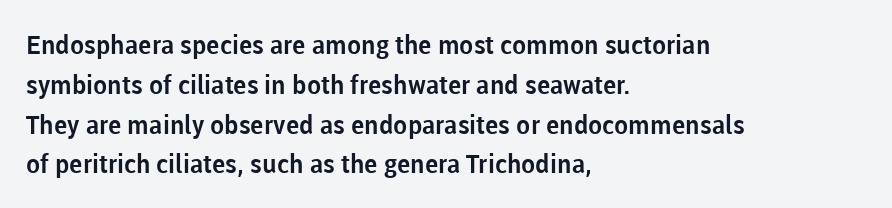
How would I describe the line gaps? Plain and ordinary. Does extra space separate the letters? No, they use regular spacing. These lines stack with their left ends in a neat column. Underlining? Definitely not there. Quick note: not italic, upright.
